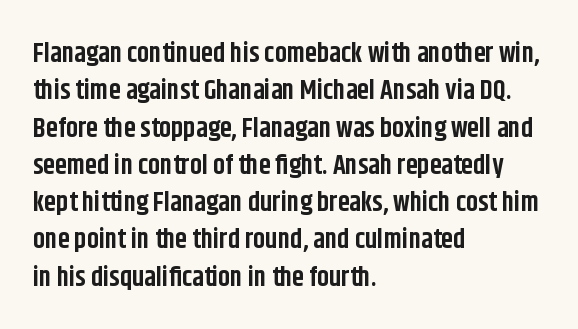
The image shows 27 px bold type, upright; set left-aligned, normal line spacing (1.38x), normal letter spacing, not underlined.
